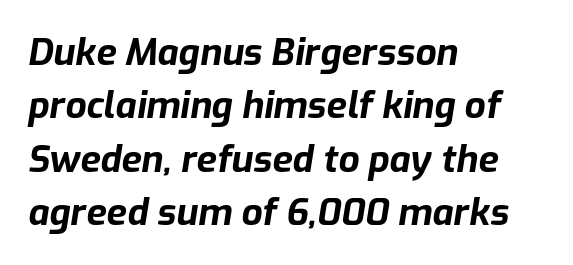
{"italic": "yes", "lean": "right", "slant_degrees": 9, "bold": "yes", "weight": "bold", "width": "normal", "stroke_contrast": "low", "x_height": "medium", "monospaced": "no", "underline": "no", "align": "left", "line_spacing": "normal", "line_spacing_ratio": 1.44, "letter_spacing": "normal", "letter_spacing_em": 0.0, "glyph_px": 37}
